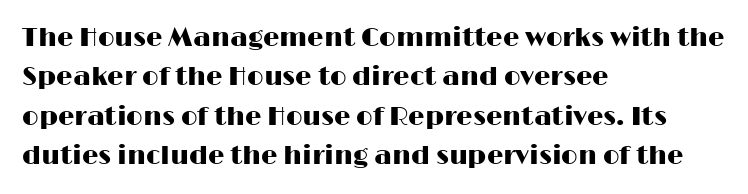
The image shows 26 px text type, upright; set left-aligned, normal line spacing (1.51x), normal letter spacing, not underlined.
